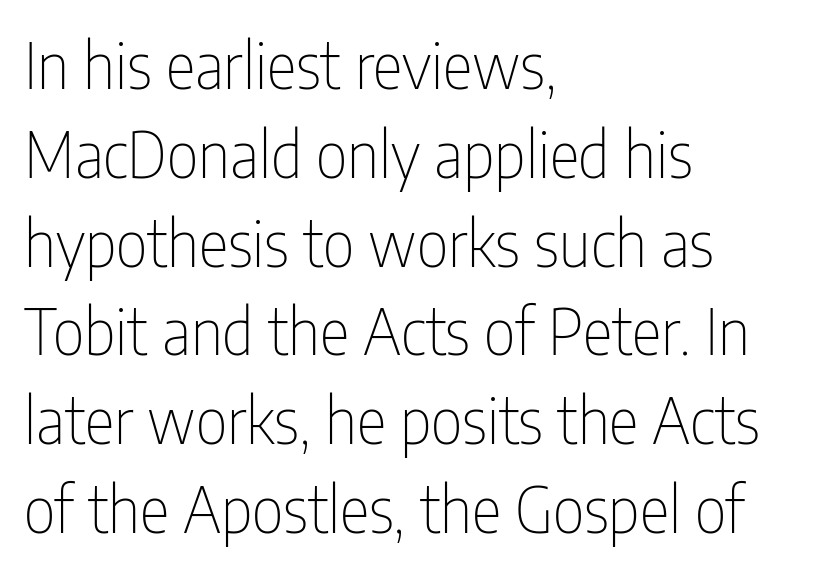
Q: Is the text bold? A: No.
Q: Is the text italic (slanted)? A: No, it is upright.
Q: Is the typeface a serif or a sans-serif typeface? A: Sans-serif.
Q: Is the text underlined? A: No.
Q: How is the paragraph aligned? A: Left-aligned.
Q: Is the spacing between letters normal or unusually wide? A: Normal.
Q: Is the spacing between lines tight, normal or loose? A: Normal.
Q: Width (condensed, normal, or wide)? A: Condensed.
Q: Stroke contrast? A: Low.
Q: x-height? A: Medium.
Q: Monospaced? A: No.
